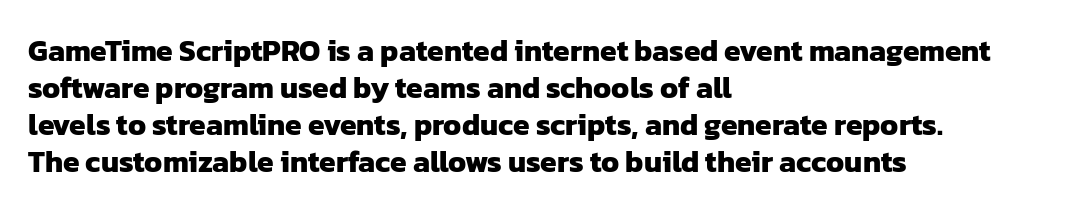
Q: Is the text bold? A: Yes.
Q: Is the typeface a serif or a sans-serif typeface? A: Sans-serif.
Q: Is the text underlined? A: No.
Q: How is the paragraph aligned? A: Left-aligned.
Q: Is the spacing between letters normal or unusually wide? A: Normal.
Q: Width (condensed, normal, or wide)? A: Normal.
Q: Stroke contrast? A: Low.
Q: x-height? A: Medium.
Q: Monospaced? A: No.
